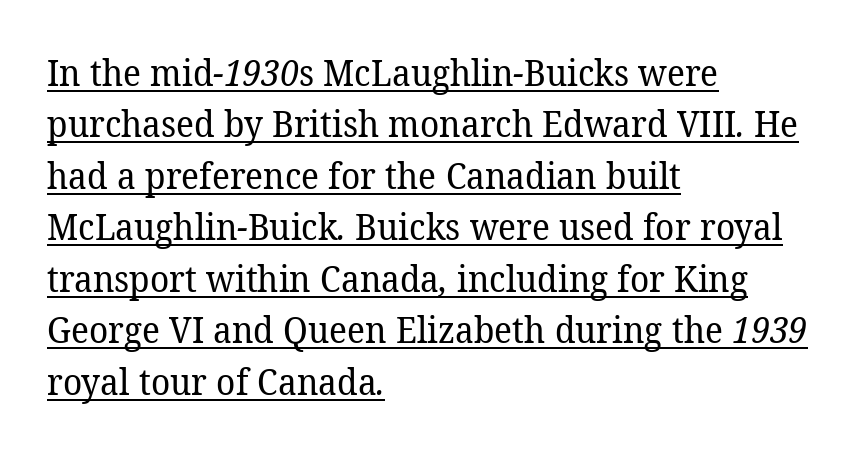
Q: Is the text bold? A: No.
Q: Is the typeface a serif or a sans-serif typeface? A: Serif.
Q: Is the text underlined? A: Yes.
Q: How is the paragraph aligned? A: Left-aligned.
Q: Is the spacing between letters normal or unusually wide? A: Normal.
Q: Is the spacing between lines tight, normal or loose? A: Normal.
Q: Width (condensed, normal, or wide)? A: Normal.
Q: Stroke contrast? A: Low.
Q: x-height? A: Medium.
Q: Monospaced? A: No.
